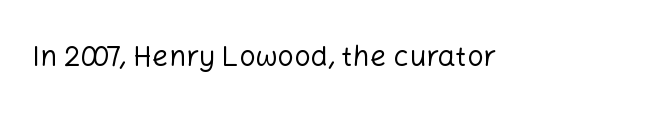
{"serif": "no", "italic": "no", "bold": "no", "weight": "regular", "width": "normal", "stroke_contrast": "low", "x_height": "medium", "monospaced": "no", "underline": "no", "letter_spacing": "normal", "letter_spacing_em": 0.0, "glyph_px": 29}
